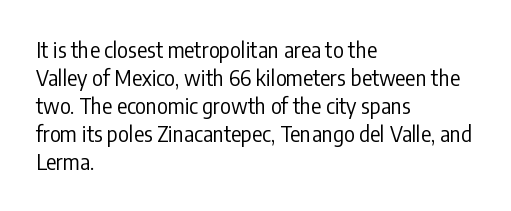
The image shows 21 px text type, upright; set left-aligned, normal line spacing (1.33x), normal letter spacing, not underlined.
